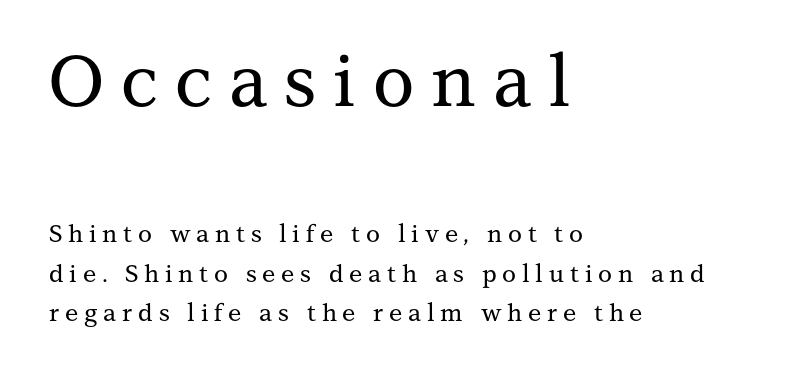
Q: Is the text italic (slanted)? A: No, it is upright.
Q: Is the typeface a serif or a sans-serif typeface? A: Serif.
Q: Is the text underlined? A: No.
Q: How is the paragraph aligned? A: Left-aligned.
Q: Is the spacing between letters normal or unusually wide? A: Unusually wide.
Q: Is the spacing between lines tight, normal or loose? A: Normal.
Q: Which block of text is set in a larger size, the first (top) or the second (bottom)? A: The first (top) one.
Q: Width (condensed, normal, or wide)? A: Normal.
Q: Stroke contrast? A: Medium.
Q: x-height? A: Medium.
Q: Monospaced? A: No.
